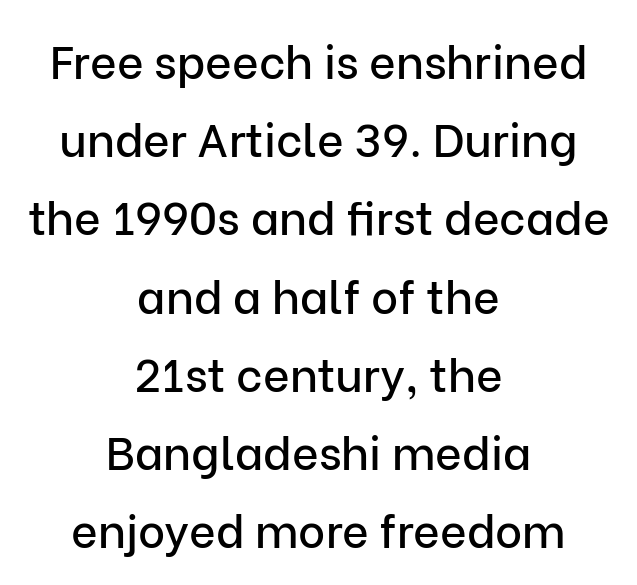
The image shows 46 px sans-serif type, upright; set centered, normal line spacing (1.7x), normal letter spacing, not underlined; low stroke contrast and a medium x-height.
